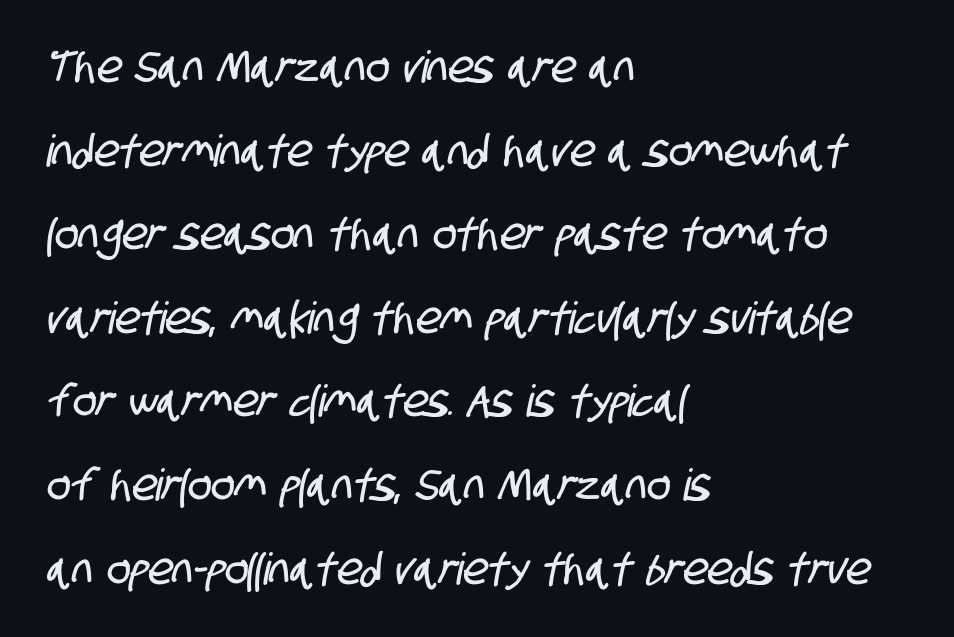
The image shows 44 px condensed sans-serif type; set left-aligned, loose line spacing (1.9x), normal letter spacing, not underlined; low stroke contrast and a large x-height.
